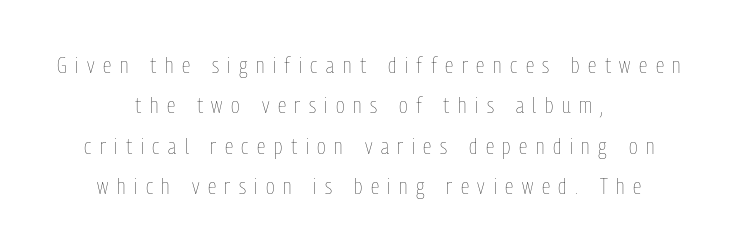
The image shows 22 px text type, upright; set centered, line spacing 1.84x, unusually wide letter spacing (+0.39 em), not underlined.
